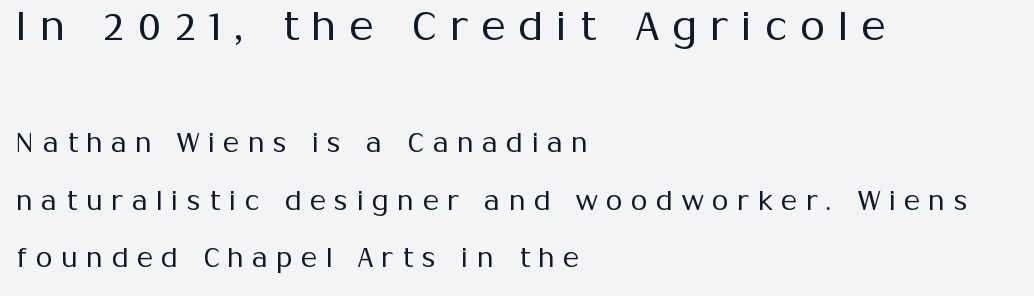
Grotesque or geometric, the face here clearly has no serifs. Glyph-to-glyph distance is far greater than everyday printed text. Which of the two is more prominent by size? The first, at the top. The strokes carry an ordinary text weight at most. No italicization has been applied; the sample stays upright.
